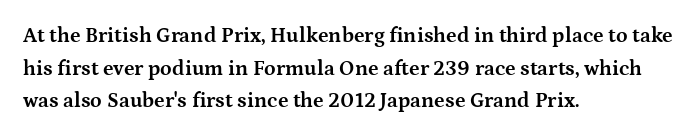
Q: Is the text bold? A: Yes.
Q: Is the text italic (slanted)? A: No, it is upright.
Q: Is the text underlined? A: No.
Q: How is the paragraph aligned? A: Left-aligned.
Q: Is the spacing between letters normal or unusually wide? A: Normal.
Q: Is the spacing between lines tight, normal or loose? A: Normal.
